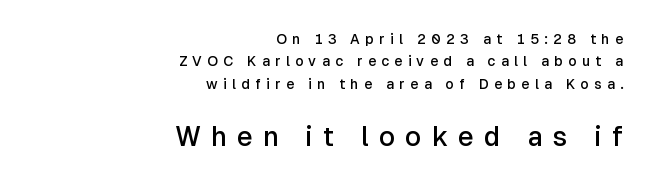
The image shows 27 px text type, upright; set right-aligned, normal line spacing (1.6x), unusually wide letter spacing (+0.38 em), not underlined; the second (bottom) block is 1.93x larger.
